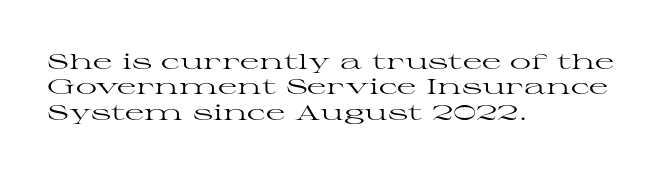
A bare baseline throughout the passage. Line beginnings align vertically; line endings do not. This sample uses plain, unmodified letter spacing. Posture: straight, roman, zero tilt. Is this a heavy cut? Hardly; it is regular or lighter.
